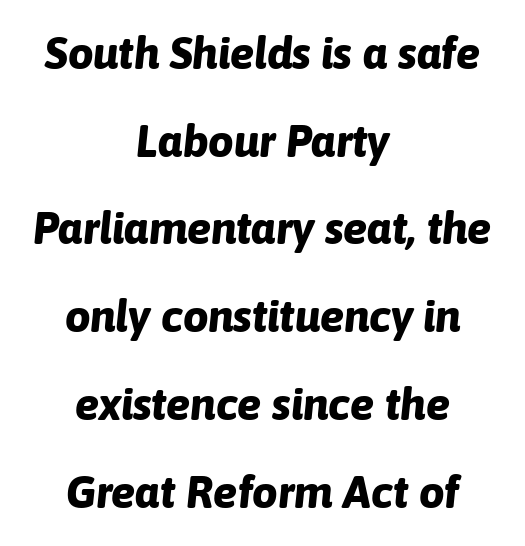
The image shows 45 px bold type, italic (leaning right); set centered, loose line spacing (1.95x), normal letter spacing, not underlined; low stroke contrast and a medium x-height.
